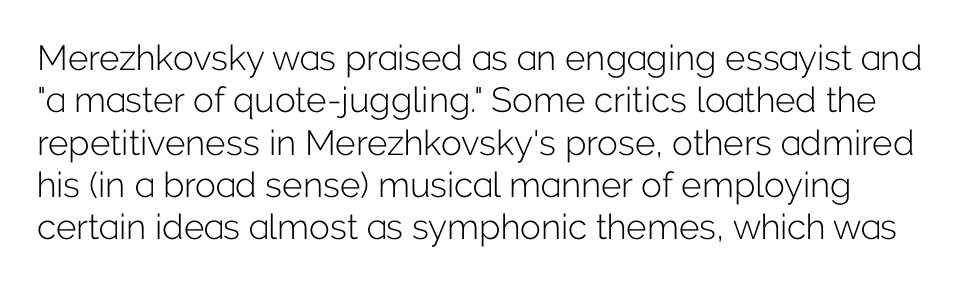
Q: Is the text bold? A: No.
Q: Is the text italic (slanted)? A: No, it is upright.
Q: Is the typeface a serif or a sans-serif typeface? A: Sans-serif.
Q: Is the text underlined? A: No.
Q: Is the spacing between letters normal or unusually wide? A: Normal.
Q: Width (condensed, normal, or wide)? A: Normal.
Q: Stroke contrast? A: Low.
Q: x-height? A: Medium.
Q: Monospaced? A: No.
